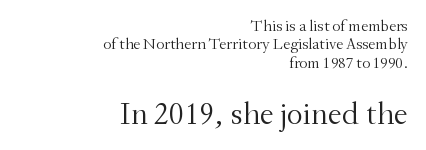
The image shows 32 px light serif type, upright; set right-aligned, tight line spacing (1.15x), normal letter spacing, not underlined; the second (bottom) block is 2.0x larger; medium stroke contrast and a small x-height.
